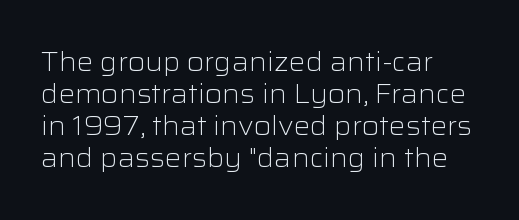
Q: Is the text bold? A: No.
Q: Is the text italic (slanted)? A: No, it is upright.
Q: Is the text underlined? A: No.
Q: How is the paragraph aligned? A: Left-aligned.
Q: Is the spacing between letters normal or unusually wide? A: Normal.
